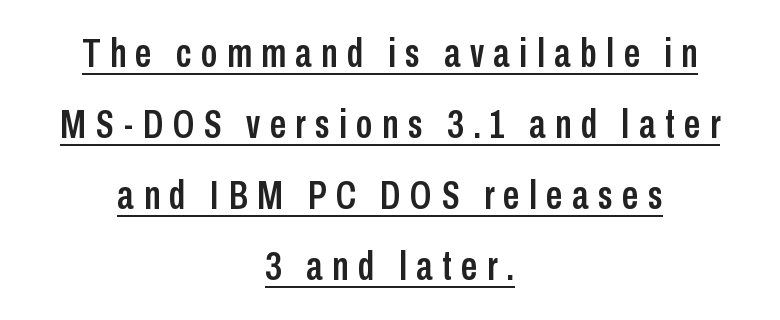
{"serif": "no", "italic": "no", "width": "condensed", "stroke_contrast": "low", "x_height": "medium", "monospaced": "no", "underline": "yes", "align": "center", "line_spacing_ratio": 1.73, "letter_spacing": "wide", "letter_spacing_em": 0.23, "glyph_px": 41}
